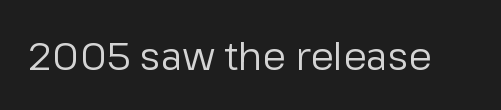
Font category for this specimen: sans-serif. On a weight scale, this lands at 450 or below. The line texture is even and compact thanks to regular tracking. Characters remain perfectly vertical along every line. Unmarked baselines from the first word to the last.
